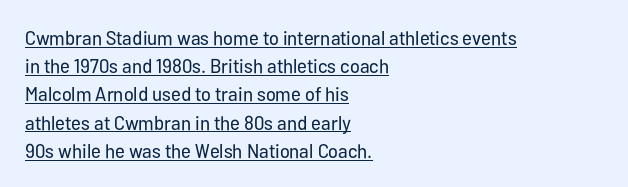
{"italic": "no", "bold": "no", "underline": "yes", "align": "left", "line_spacing": "normal", "line_spacing_ratio": 1.41, "letter_spacing": "normal", "letter_spacing_em": 0.0, "glyph_px": 20}
